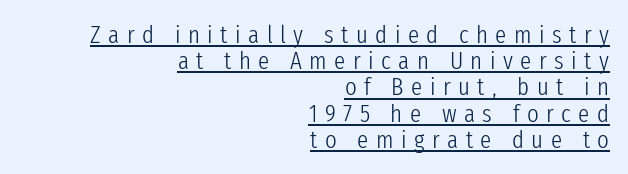
A rule runs beneath these lines of type. This is not heavy type; no bold has been used. The gaps between neighbouring characters are conspicuously large. Does the copy run flush right? Yes — the right margin is perfectly even. Successive baselines arrive quickly, one right under another.
